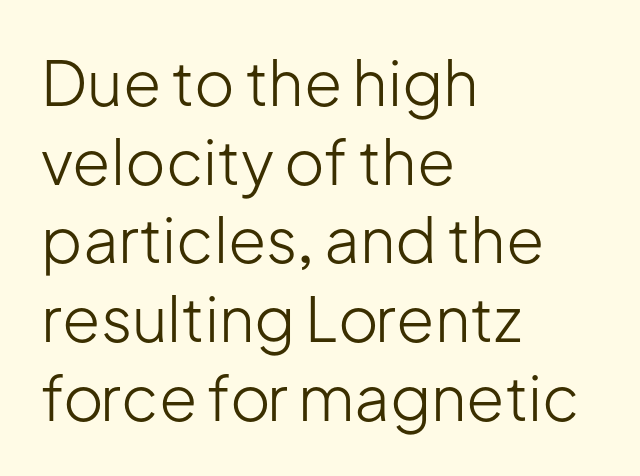
Q: Is the text bold? A: No.
Q: Is the text italic (slanted)? A: No, it is upright.
Q: Is the typeface a serif or a sans-serif typeface? A: Sans-serif.
Q: Is the text underlined? A: No.
Q: How is the paragraph aligned? A: Left-aligned.
Q: Is the spacing between letters normal or unusually wide? A: Normal.
Q: Is the spacing between lines tight, normal or loose? A: Normal.
Q: Width (condensed, normal, or wide)? A: Normal.
Q: Stroke contrast? A: Low.
Q: x-height? A: Medium.
Q: Monospaced? A: No.
